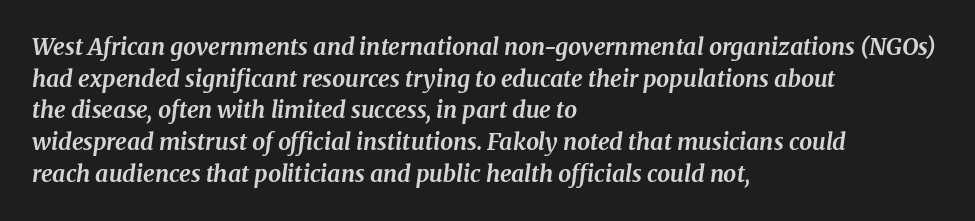
The image shows 23 px bold type, italic (leaning right); set left-aligned, normal line spacing (1.38x), normal letter spacing, not underlined.
